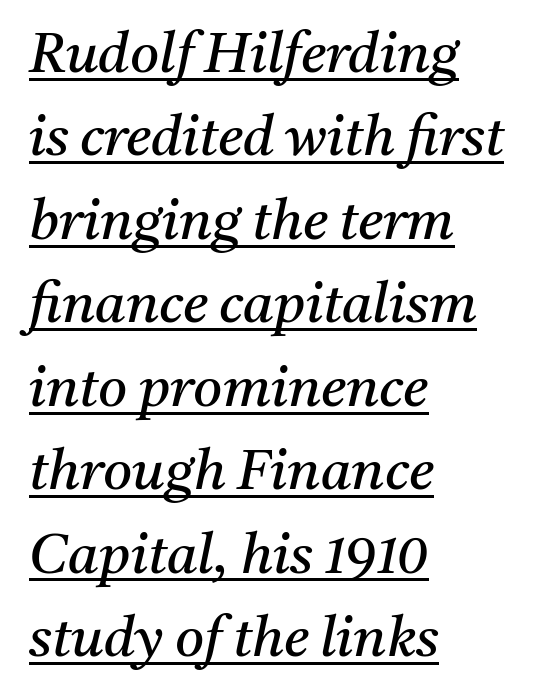
The passage shown is underscored from start to finish. You could not count columns in this text — the font is proportionally spaced. Examine the stroke ends and you'll spot serifs. Horizontally, the lines are justified to the leading edge only. Weight: in the light-to-regular range. Notice how the stems are inclined rather than vertical — that's the hallmark of italics.
